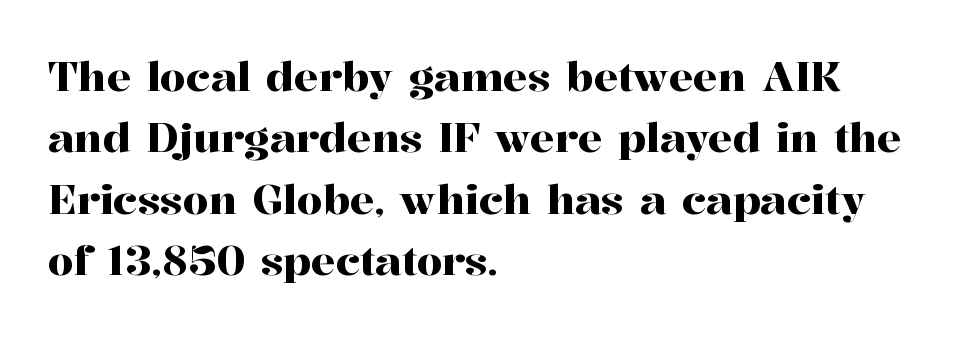
Q: Is the text italic (slanted)? A: No, it is upright.
Q: Is the typeface a serif or a sans-serif typeface? A: Serif.
Q: Is the text underlined? A: No.
Q: How is the paragraph aligned? A: Left-aligned.
Q: Is the spacing between letters normal or unusually wide? A: Normal.
Q: Is the spacing between lines tight, normal or loose? A: Normal.
Q: Width (condensed, normal, or wide)? A: Normal.
Q: Stroke contrast? A: High.
Q: x-height? A: Medium.
Q: Monospaced? A: No.
